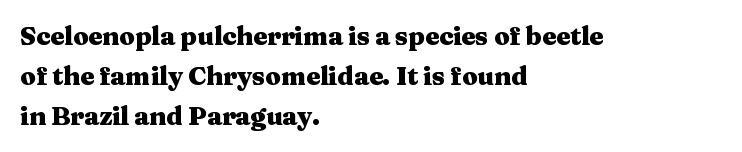
Q: Is the text bold? A: Yes.
Q: Is the text italic (slanted)? A: No, it is upright.
Q: Is the text underlined? A: No.
Q: How is the paragraph aligned? A: Left-aligned.
Q: Is the spacing between letters normal or unusually wide? A: Normal.
Q: Is the spacing between lines tight, normal or loose? A: Normal.
